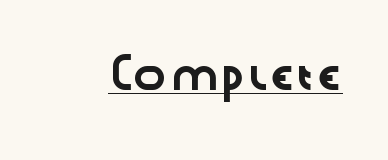
The image shows 28 px wide sans-serif type, upright; set normal letter spacing, underlined; low stroke contrast and a medium x-height.
